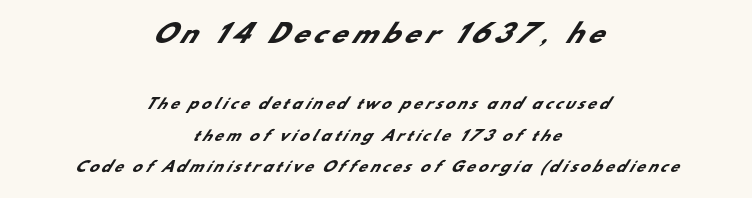
Loosely led — the rows are spread out. If you folded the block vertically in half, each line would mirror itself in length. The gaps between neighbouring characters are conspicuously large. The passage shown begins with its larger block and ends with its smaller one. Chunky letters — that's bold for sure. A clean baseline with only descenders dipping below it.
